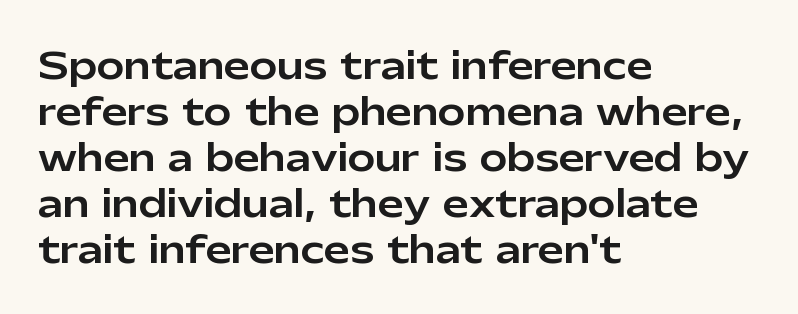
The image shows 37 px sans-serif type, upright; set left-aligned, line spacing 1.24x, normal letter spacing, not underlined; low stroke contrast and a medium x-height.
